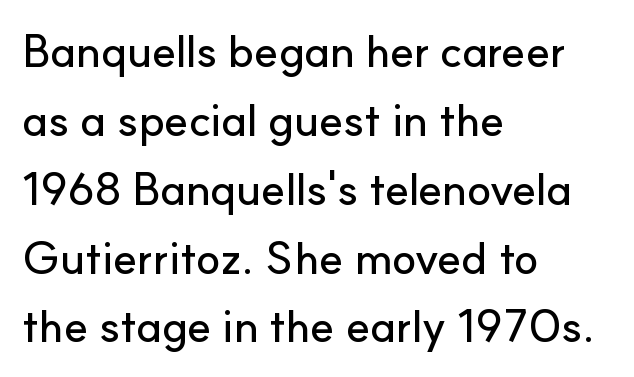
If you measured baseline to baseline, you'd find a middling distance. Every stem runs plumb, perpendicular to the baseline. I'd call this a sans setting — the letters go barefoot. The string is rendered with underlining switched off. Horizontal alignment here is leftward, the default for most running prose.
